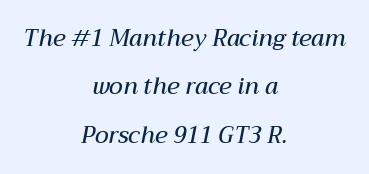
Q: Is the text bold? A: Semi-bold.
Q: Is the text italic (slanted)? A: Yes, it leans right by about 12 degrees.
Q: Is the text underlined? A: No.
Q: How is the paragraph aligned? A: Centered.
Q: Is the spacing between letters normal or unusually wide? A: Normal.
Q: Is the spacing between lines tight, normal or loose? A: Loose.
